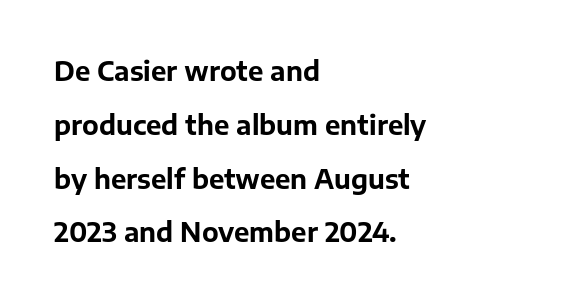
{"italic": "no", "bold": "yes", "underline": "no", "align": "left", "line_spacing": "loose", "line_spacing_ratio": 2.07, "letter_spacing": "normal", "letter_spacing_em": 0.0, "glyph_px": 26}
